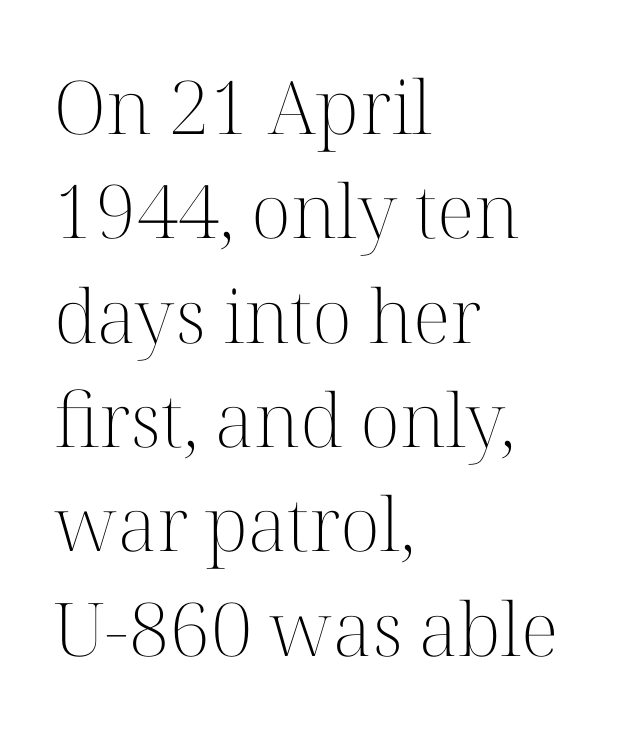
{"serif": "yes", "italic": "no", "bold": "no", "weight": "light", "width": "normal", "stroke_contrast": "high", "x_height": "medium", "monospaced": "no", "underline": "no", "align": "left", "line_spacing": "normal", "line_spacing_ratio": 1.41, "letter_spacing": "normal", "letter_spacing_em": 0.0, "glyph_px": 74}
